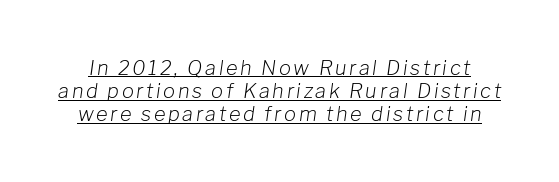
The whole block is typeset with a tilt. The passage shown is not bold in any degree. The rendering uses the underline text-decoration.
